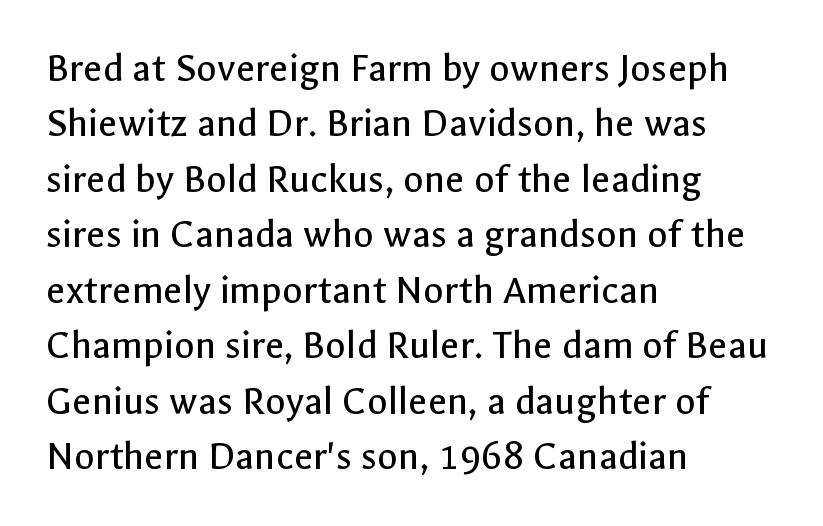
The image shows 42 px regular-weight sans-serif type, upright; set left-aligned, normal line spacing (1.32x), normal letter spacing, not underlined; a medium x-height.
